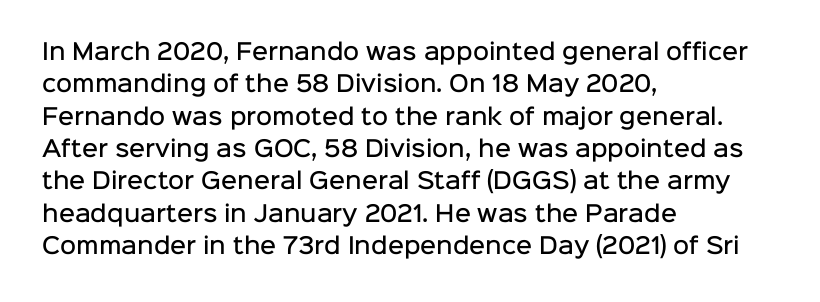
Q: Is the text bold? A: Semi-bold.
Q: Is the text italic (slanted)? A: No, it is upright.
Q: Is the text underlined? A: No.
Q: How is the paragraph aligned? A: Left-aligned.
Q: Is the spacing between letters normal or unusually wide? A: Normal.
Q: Is the spacing between lines tight, normal or loose? A: Normal.
